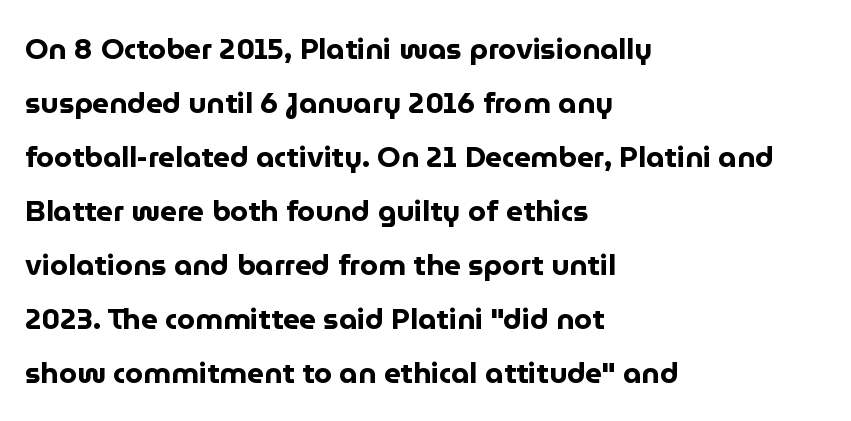
Q: Is the text bold? A: Yes.
Q: Is the text italic (slanted)? A: No, it is upright.
Q: Is the typeface a serif or a sans-serif typeface? A: Sans-serif.
Q: Is the text underlined? A: No.
Q: How is the paragraph aligned? A: Left-aligned.
Q: Is the spacing between letters normal or unusually wide? A: Normal.
Q: Width (condensed, normal, or wide)? A: Normal.
Q: Stroke contrast? A: Low.
Q: x-height? A: Medium.
Q: Monospaced? A: No.
